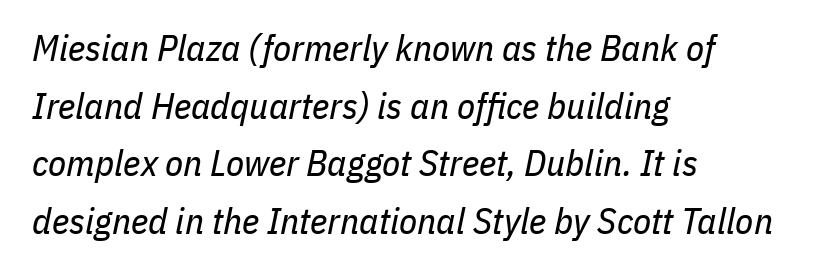
No word sits above an underline. Italic: yes, the glyphs are oblique. Varying glyph widths throughout — classic text-font behaviour. Baseline-to-baseline distance is the conventional proportion of letter height. Glyph-to-glyph distance matches everyday printed text. The compositor pushed each line to the left boundary.
